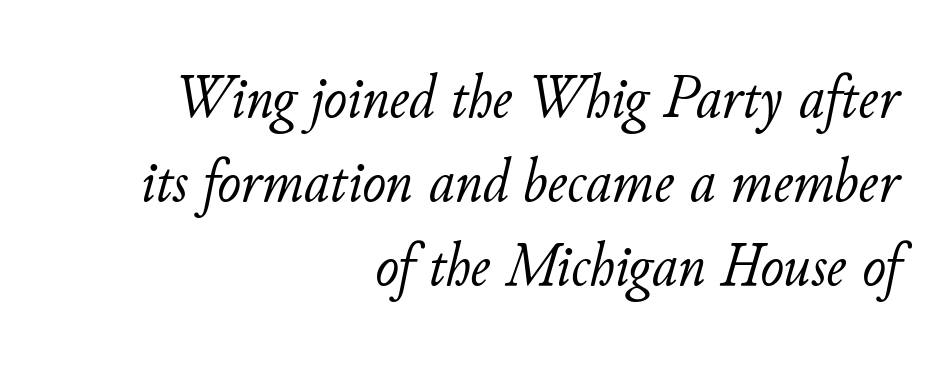
A light-to-regular cut is what we see here. The baseline area is clear. Compared with typical paragraphs, the rows here are spaced about the same. This sample has the flowing, uneven cadence of proportional lettering. The typesetter chose a ragged-left arrangement here. The whole block is typeset with a tilt.
